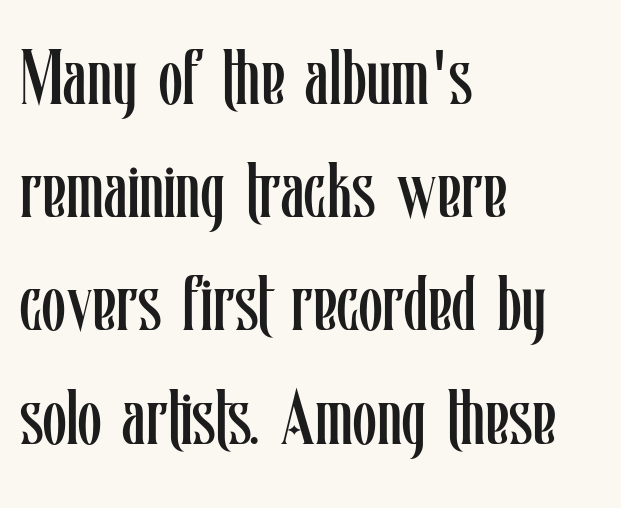
The image shows 77 px regular-weight, condensed type, upright; set left-aligned, normal line spacing (1.47x), normal letter spacing, not underlined; low stroke contrast and a medium x-height.
